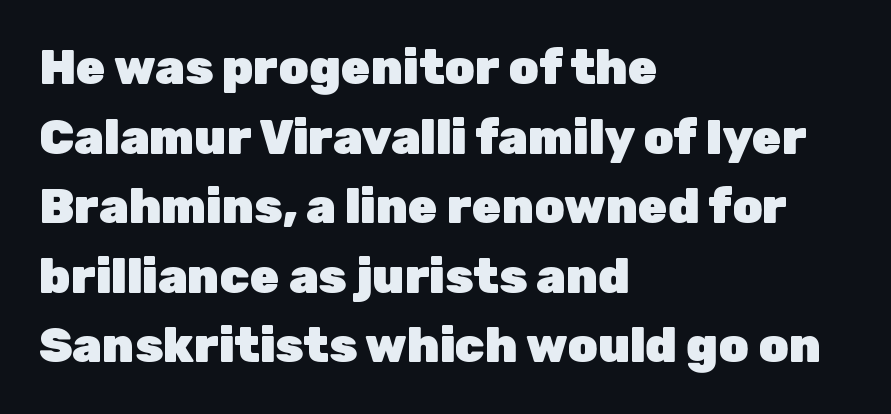
{"serif": "no", "italic": "no", "bold": "yes", "weight": "heavy", "width": "normal", "stroke_contrast": "low", "x_height": "medium", "monospaced": "no", "underline": "no", "align": "left", "line_spacing": "normal", "line_spacing_ratio": 1.45, "letter_spacing": "normal", "letter_spacing_em": 0.0, "glyph_px": 48}
